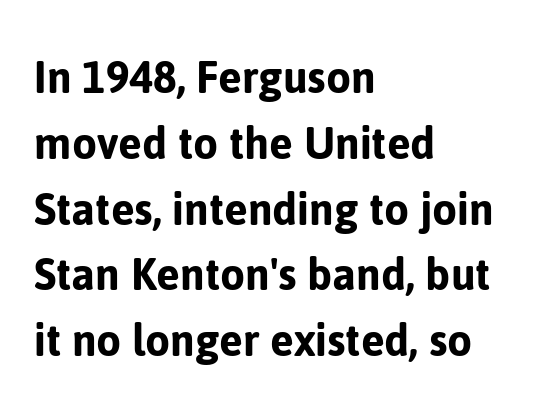
Q: Is the text italic (slanted)? A: No, it is upright.
Q: Is the typeface a serif or a sans-serif typeface? A: Sans-serif.
Q: Is the text underlined? A: No.
Q: How is the paragraph aligned? A: Left-aligned.
Q: Is the spacing between letters normal or unusually wide? A: Normal.
Q: Is the spacing between lines tight, normal or loose? A: Normal.
Q: Width (condensed, normal, or wide)? A: Normal.
Q: Stroke contrast? A: Low.
Q: x-height? A: Medium.
Q: Monospaced? A: No.
